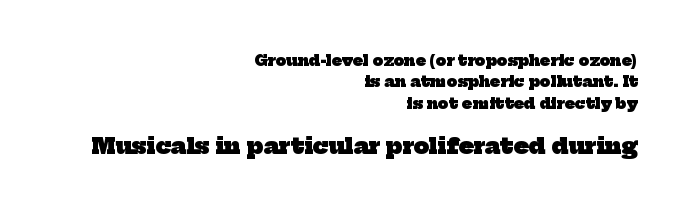
{"bold": "yes", "underline": "no", "align": "right", "line_spacing": "normal", "line_spacing_ratio": 1.42, "letter_spacing": "normal", "letter_spacing_em": 0.0, "larger_block": "second", "size_ratio": 1.47, "glyph_px": 22}
